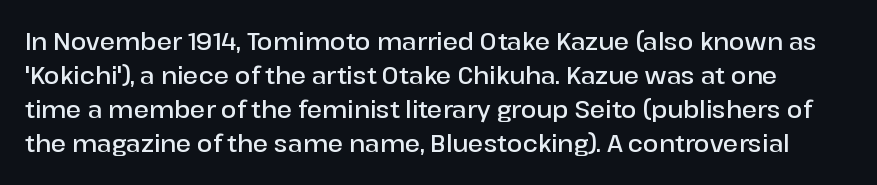
The image shows 23 px text type, upright; set normal line spacing (1.48x), normal letter spacing, not underlined.
